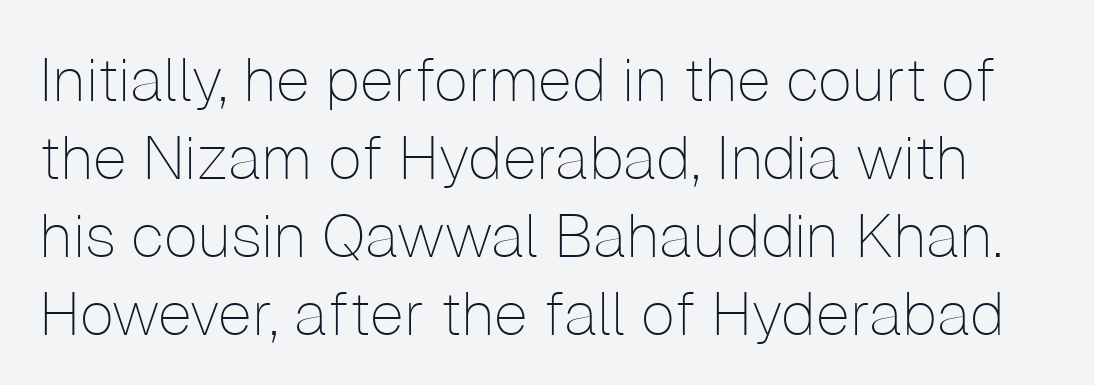
Q: Is the text bold? A: No.
Q: Is the text italic (slanted)? A: No, it is upright.
Q: Is the typeface a serif or a sans-serif typeface? A: Sans-serif.
Q: Is the text underlined? A: No.
Q: Is the spacing between letters normal or unusually wide? A: Normal.
Q: Is the spacing between lines tight, normal or loose? A: Normal.
Q: Width (condensed, normal, or wide)? A: Normal.
Q: Stroke contrast? A: Low.
Q: x-height? A: Medium.
Q: Monospaced? A: No.
